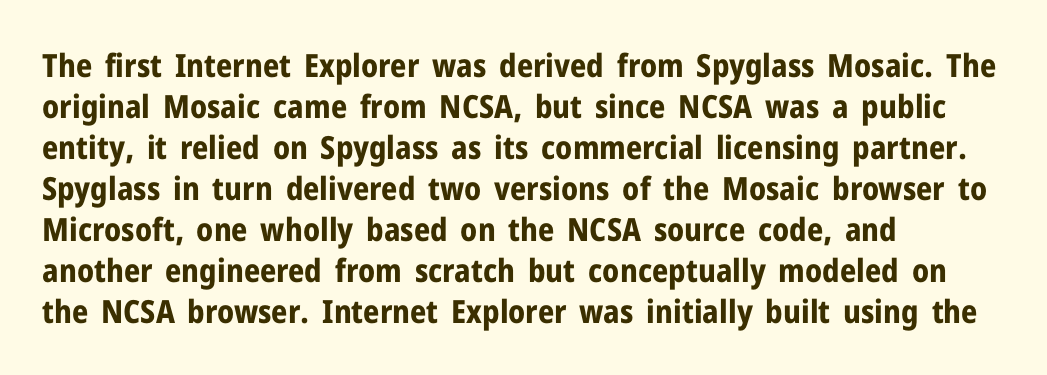
Q: Is the text bold? A: Yes.
Q: Is the text italic (slanted)? A: No, it is upright.
Q: Is the typeface a serif or a sans-serif typeface? A: Sans-serif.
Q: Is the text underlined? A: No.
Q: How is the paragraph aligned? A: Left-aligned.
Q: Is the spacing between letters normal or unusually wide? A: Normal.
Q: Is the spacing between lines tight, normal or loose? A: Normal.
Q: Width (condensed, normal, or wide)? A: Normal.
Q: Stroke contrast? A: Low.
Q: x-height? A: Medium.
Q: Monospaced? A: No.
